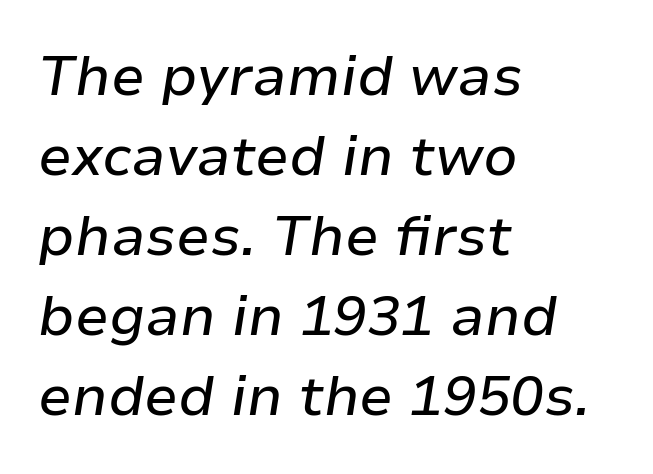
Q: Is the text italic (slanted)? A: Yes, it leans right by about 9 degrees.
Q: Is the text underlined? A: No.
Q: How is the paragraph aligned? A: Left-aligned.
Q: Is the spacing between letters normal or unusually wide? A: Normal.
Q: Is the spacing between lines tight, normal or loose? A: Normal.
Q: Width (condensed, normal, or wide)? A: Normal.
Q: Stroke contrast? A: Low.
Q: x-height? A: Medium.
Q: Monospaced? A: No.
